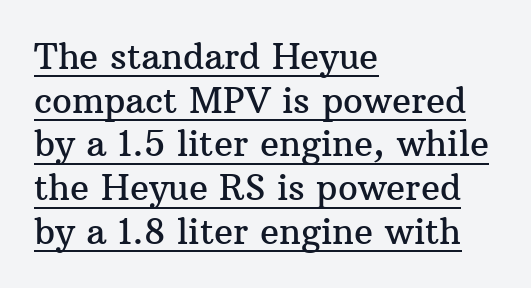
Each line starts at the same left margin while the right side varies. Character widths vary here, with narrow letters taking less room than wide ones. Check where the strokes stop: tiny serifs finish them off. A rule runs beneath these lines of type. Tracking value appears to be zero — textbook default spacing.
